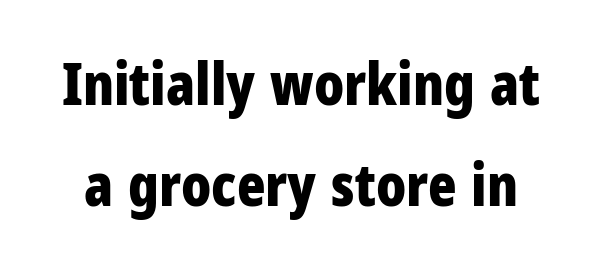
Q: Is the text bold? A: Yes.
Q: Is the text italic (slanted)? A: No, it is upright.
Q: Is the typeface a serif or a sans-serif typeface? A: Sans-serif.
Q: Is the text underlined? A: No.
Q: Is the spacing between letters normal or unusually wide? A: Normal.
Q: Width (condensed, normal, or wide)? A: Condensed.
Q: Stroke contrast? A: Low.
Q: x-height? A: Medium.
Q: Monospaced? A: No.
